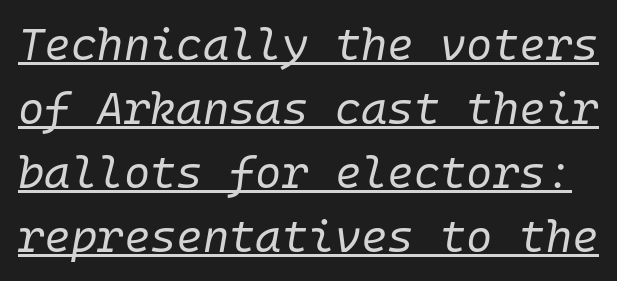
The image shows 45 px regular-weight type, italic (leaning right); set normal line spacing (1.42x), normal letter spacing, underlined; low stroke contrast and a medium x-height.
